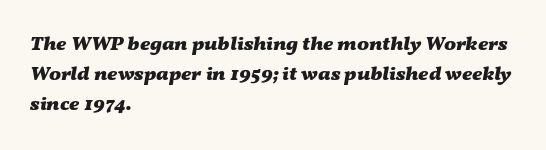
{"italic": "yes", "lean": "right", "slant_degrees": 11, "bold": "yes", "underline": "no", "align": "left", "line_spacing": "normal", "line_spacing_ratio": 1.51, "letter_spacing": "normal", "letter_spacing_em": 0.0, "glyph_px": 20}
